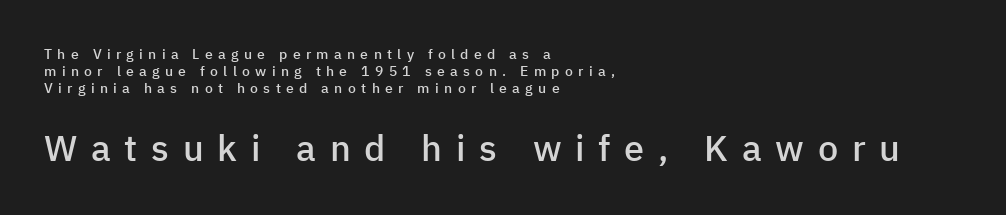
Q: Is the text bold? A: Semi-bold.
Q: Is the text italic (slanted)? A: No, it is upright.
Q: Is the typeface a serif or a sans-serif typeface? A: Sans-serif.
Q: Is the text underlined? A: No.
Q: How is the paragraph aligned? A: Left-aligned.
Q: Is the spacing between letters normal or unusually wide? A: Unusually wide.
Q: Which block of text is set in a larger size, the first (top) or the second (bottom)? A: The second (bottom) one.
Q: Width (condensed, normal, or wide)? A: Normal.
Q: Stroke contrast? A: Low.
Q: x-height? A: Medium.
Q: Monospaced? A: No.
